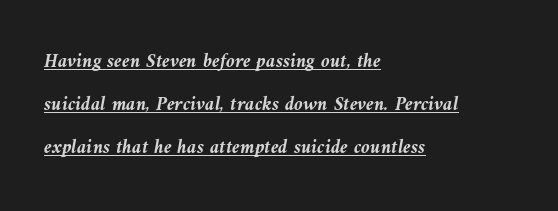
The typesetter has applied underlining to the passage shown. Thick stems and heavy bowls — unmistakably bold. This rendering leaves character spacing at its baseline value. The paragraph shown leans on its left margin.
